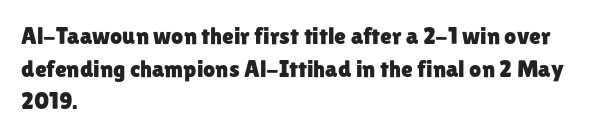
{"italic": "no", "underline": "no", "align": "left", "line_spacing": "normal", "line_spacing_ratio": 1.36, "letter_spacing": "normal", "letter_spacing_em": 0.0, "glyph_px": 24}
